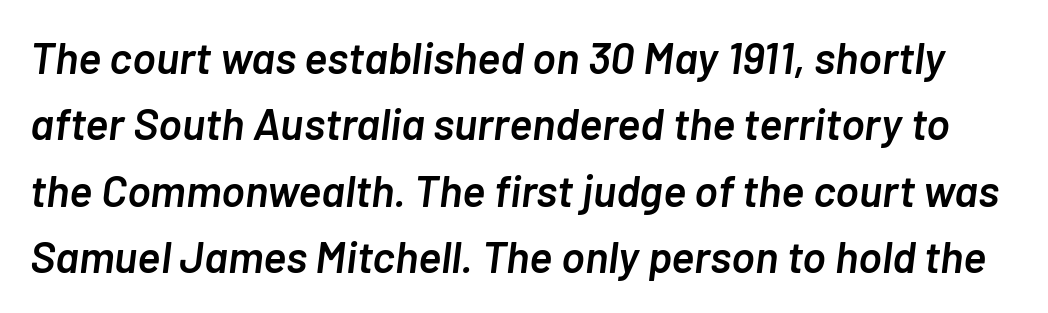
{"italic": "yes", "lean": "right", "slant_degrees": 7, "bold": "semi", "weight": "semibold", "width": "normal", "stroke_contrast": "low", "x_height": "medium", "monospaced": "no", "underline": "no", "line_spacing": "normal", "line_spacing_ratio": 1.51, "letter_spacing": "normal", "letter_spacing_em": 0.0, "glyph_px": 44}
